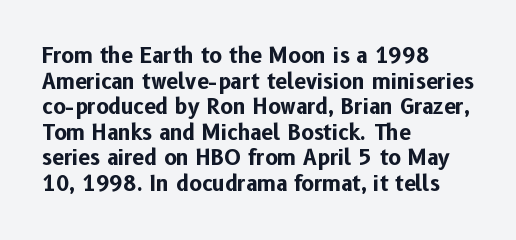
Is there any slant? The stems are plumb. The zone under the glyphs is completely vacant. Caption: bold face, heavy strokes. Each word holds together tightly as a unit, with standard inter-letter gaps. Does the copy run flush right? No — it runs flush left.
